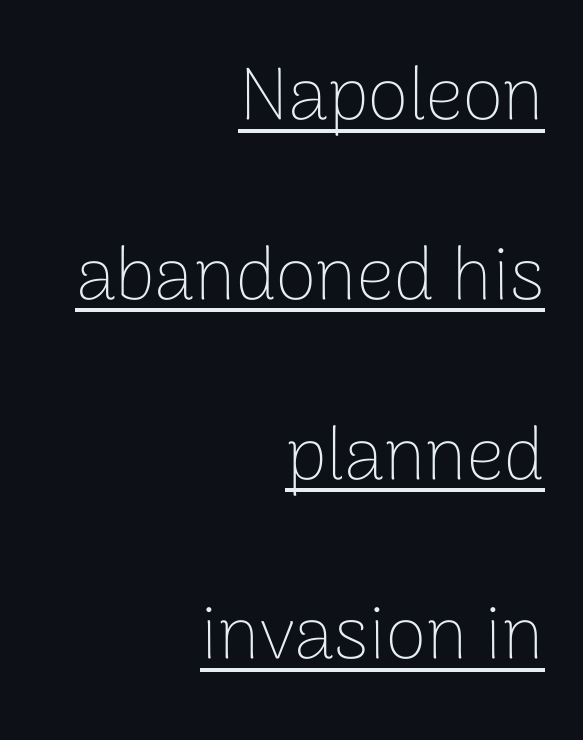
The image shows 74 px thin sans-serif type, upright; set right-aligned, loose line spacing (2.43x), normal letter spacing, underlined; low stroke contrast and a medium x-height.
